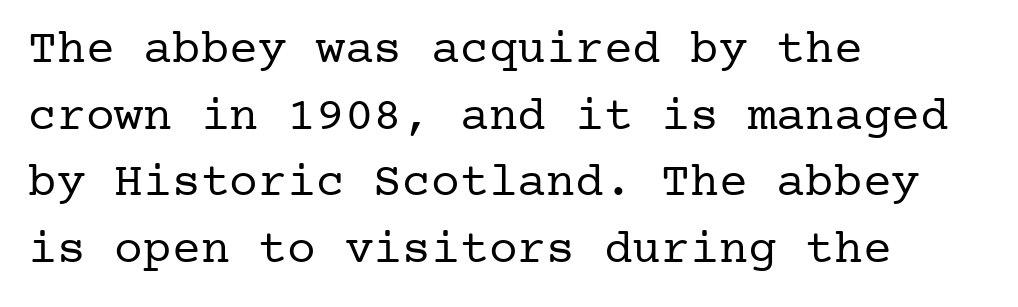
{"serif": "yes", "italic": "no", "bold": "no", "weight": "regular", "width": "normal", "stroke_contrast": "low", "x_height": "medium", "underline": "no", "align": "left", "line_spacing": "normal", "line_spacing_ratio": 1.39, "letter_spacing": "normal", "letter_spacing_em": 0.0, "glyph_px": 48}
